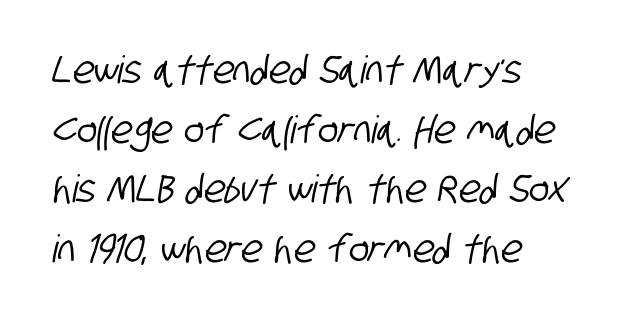
Bare-footed words on every line. A typesetter would call this zero additional tracking. The designer went with a sans here, leaving each stem footless. This sample has the flowing, uneven cadence of proportional lettering. Interline gaps are of average width in this sample.
